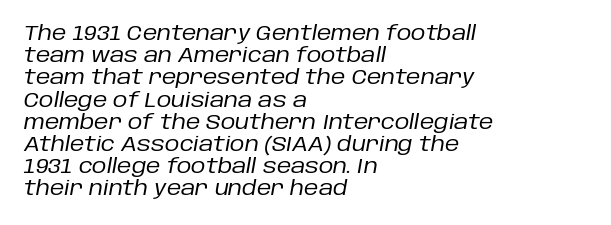
The face used here has a pronounced slope to its letters. The font is comparable to plain body text, perhaps lighter. The strip under each line holds only bare page. The block of text is dense from top to bottom, with scant space between rows.
